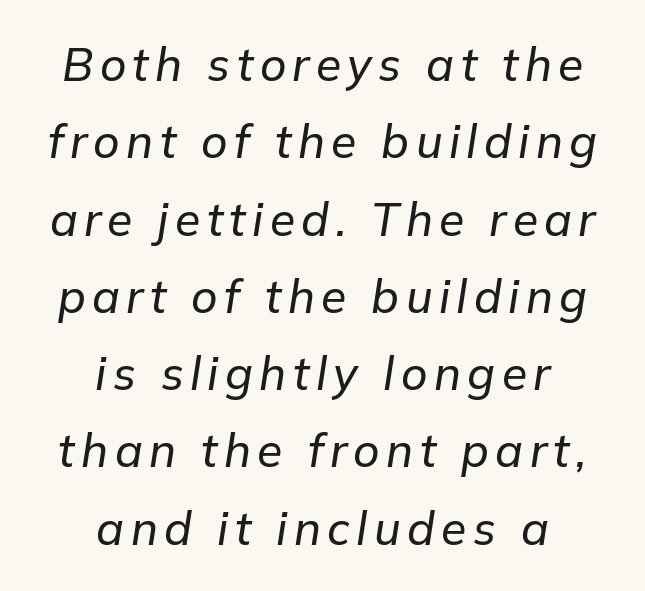
The image shows 46 px text type, italic (leaning right); set centered, normal line spacing (1.68x), not underlined; low stroke contrast and a medium x-height.
